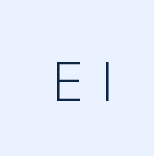
{"serif": "no", "italic": "no", "bold": "no", "weight": "light", "width": "normal", "stroke_contrast": "low", "x_height": "medium", "monospaced": "no", "underline": "no", "letter_spacing": "wide", "letter_spacing_em": 0.31, "glyph_px": 52}
